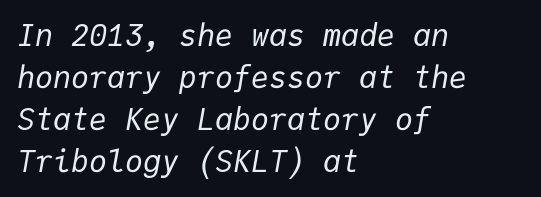
The text block is weighted toward the left margin, trailing off unevenly rightward. The strokes carry an ordinary text weight at most. The text carries the slant typical of an italic or oblique font. Each row of text sits above clean, open space. Is there much room between lines? A standard amount, neither cramped nor airy.
